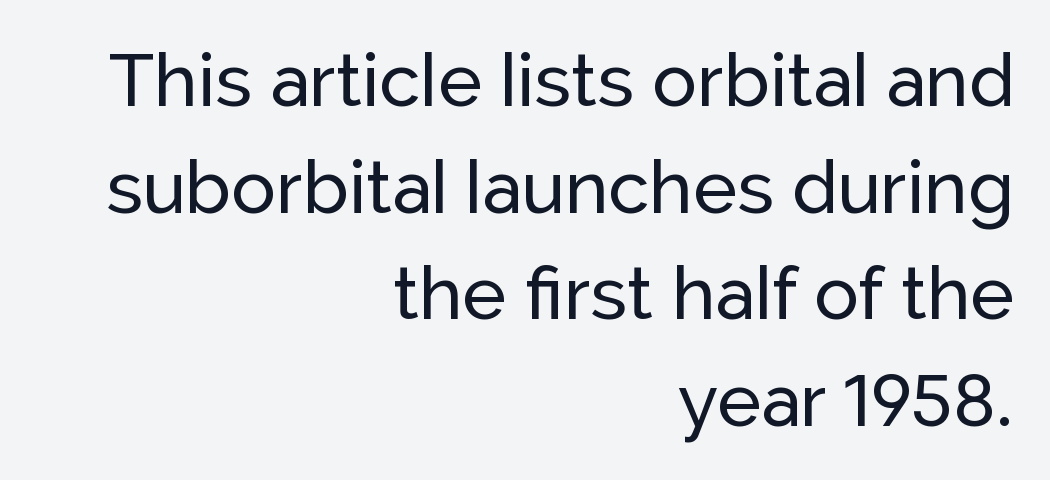
Note the varied advance widths — an 'i' is clearly narrower than an 'm'. No extra tracking has been applied to these lines. This rendering features lettering with no underline. Posture: upright roman. Does the copy run flush right? Yes — the right margin is perfectly even.
